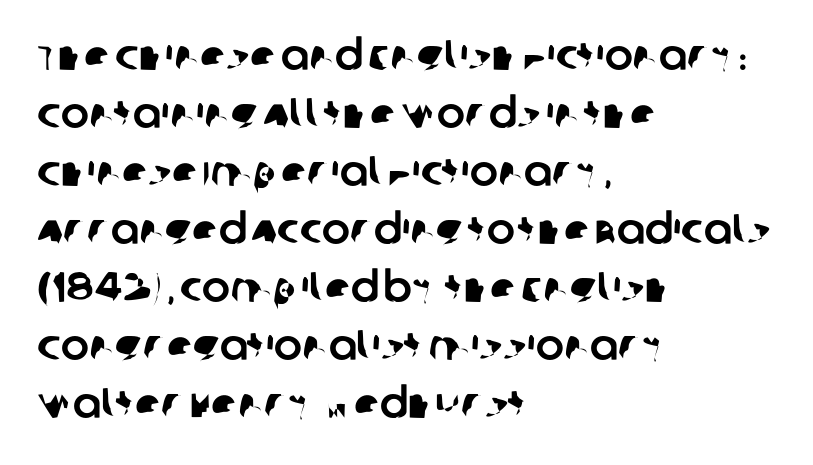
Q: Is the typeface a serif or a sans-serif typeface? A: Sans-serif.
Q: Is the text underlined? A: No.
Q: How is the paragraph aligned? A: Left-aligned.
Q: Is the spacing between letters normal or unusually wide? A: Normal.
Q: Is the spacing between lines tight, normal or loose? A: Normal.
Q: Width (condensed, normal, or wide)? A: Normal.
Q: Stroke contrast? A: Low.
Q: x-height? A: Large.
Q: Monospaced? A: No.
